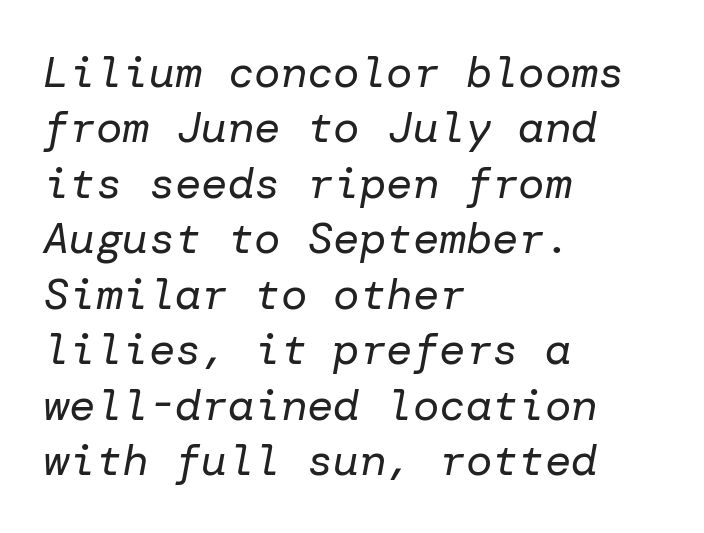
Q: Is the text bold? A: No.
Q: Is the text italic (slanted)? A: Yes, it leans right by about 10 degrees.
Q: Is the text underlined? A: No.
Q: How is the paragraph aligned? A: Left-aligned.
Q: Is the spacing between letters normal or unusually wide? A: Normal.
Q: Is the spacing between lines tight, normal or loose? A: Normal.
Q: Width (condensed, normal, or wide)? A: Normal.
Q: Stroke contrast? A: Low.
Q: x-height? A: Medium.
